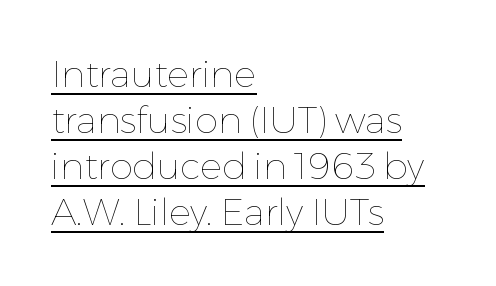
{"italic": "no", "bold": "no", "weight": "thin", "width": "normal", "stroke_contrast": "low", "x_height": "medium", "monospaced": "no", "underline": "yes", "align": "left", "line_spacing_ratio": 1.24, "letter_spacing": "normal", "letter_spacing_em": 0.0, "glyph_px": 37}
